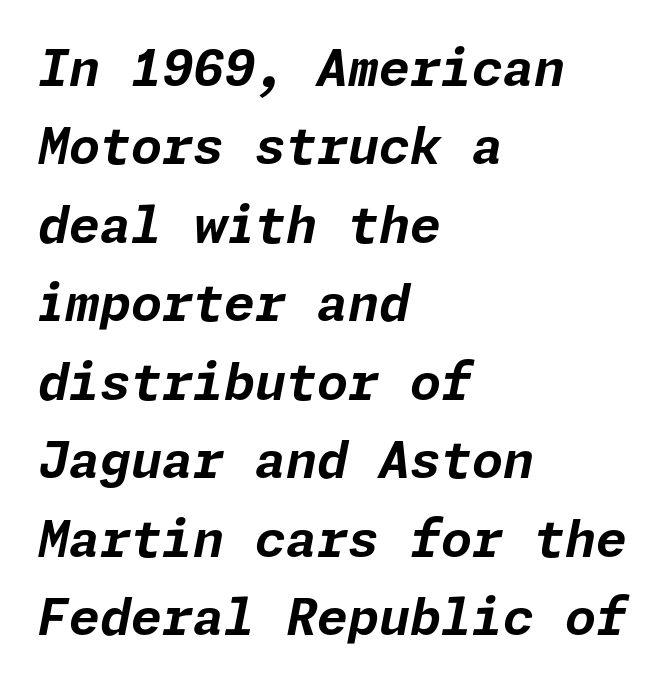
This rendering uses left alignment, leaving the right contour irregular. The letters sit at their default tracking, neither squeezed nor spread. Pretty heavy lettering here — definitely bold. You can tell it's italic because the verticals aren't actually vertical.
